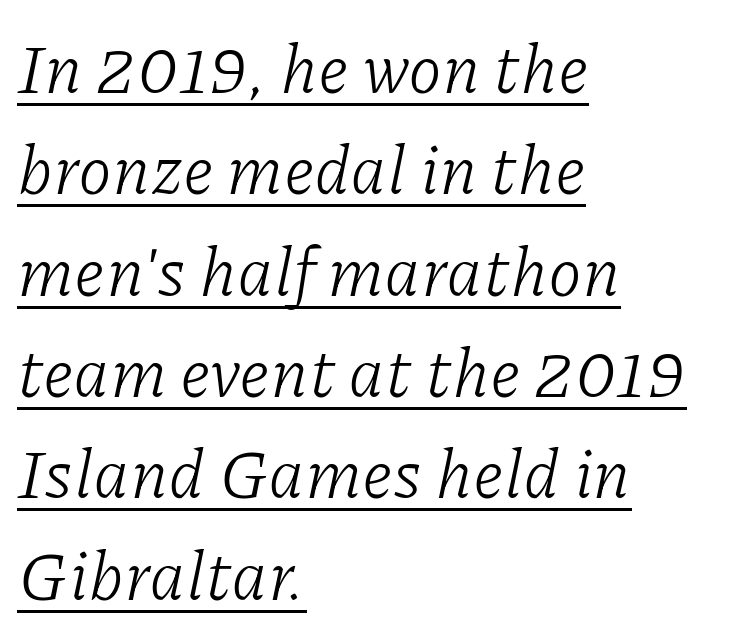
{"serif": "yes", "italic": "yes", "lean": "right", "slant_degrees": 11, "bold": "no", "weight": "light", "width": "normal", "stroke_contrast": "low", "x_height": "medium", "monospaced": "no", "underline": "yes", "align": "left", "line_spacing": "normal", "line_spacing_ratio": 1.49, "letter_spacing": "normal", "letter_spacing_em": 0.0, "glyph_px": 68}
